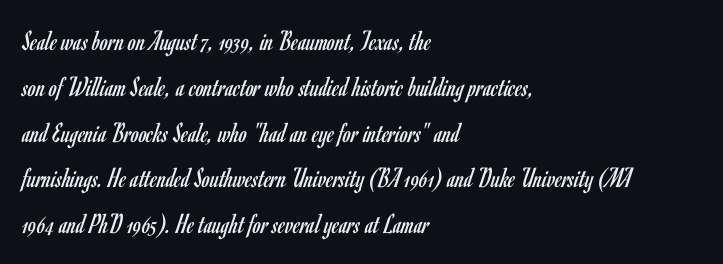
The letters sit at their default tracking, neither squeezed nor spread. Check the space under the baseline: it is left empty. Think standard paragraph weight, or any step lighter than that. Vertical spacing — default. The paragraph has a hard left edge and a soft right edge.
